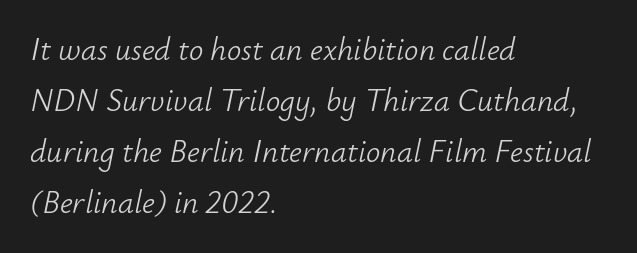
Horizontal bands of white between lines are of average thickness. You could not count columns in this text — the font is proportionally spaced. Visually the block forms a straight wall on the left and a jagged coastline on the right. The line texture is even and compact thanks to regular tracking.
